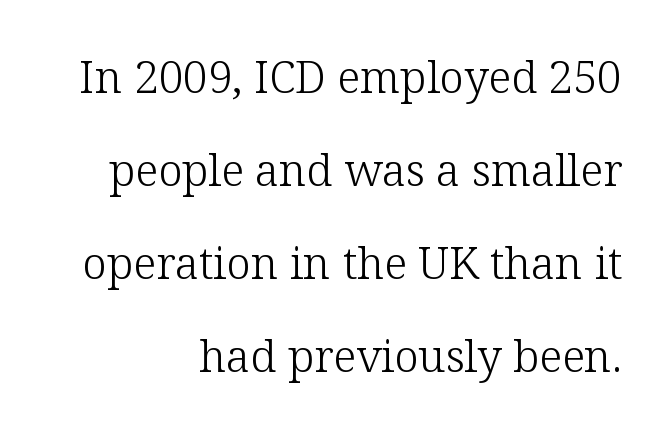
The glyphs in this specimen are seriffed. The line texture is even and compact thanks to regular tracking. Check under the words: just untouched page. Horizontal bands of white between lines are thick stripes. Stems and bowls with no extra thickness — not bold. Line endings align vertically; line beginnings do not.
